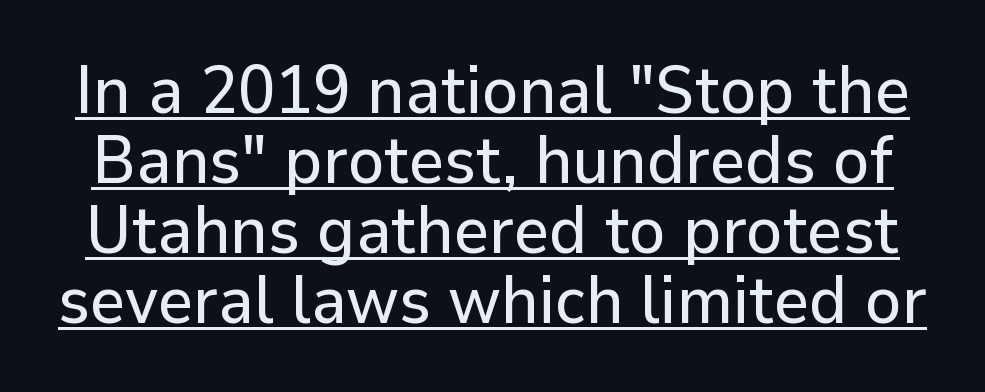
Is this a sans? Yes — the strokes have no serifs. The designer dialed line spacing down below the default. Honestly, the underline is the first thing you notice here. This is the regular roman posture of the typeface. You could not count columns in this text — the font is proportionally spaced.
